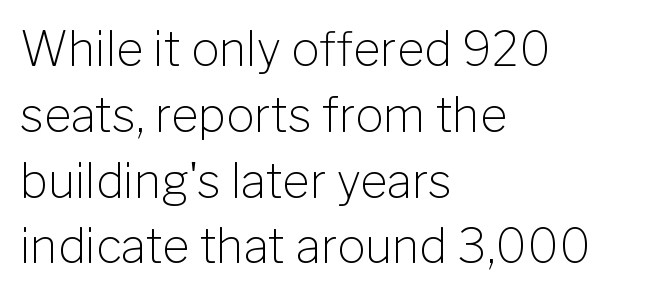
{"serif": "no", "italic": "no", "bold": "no", "weight": "light", "width": "normal", "stroke_contrast": "low", "x_height": "medium", "monospaced": "no", "underline": "no", "align": "left", "line_spacing": "normal", "line_spacing_ratio": 1.4, "letter_spacing": "normal", "letter_spacing_em": 0.0, "glyph_px": 47}
